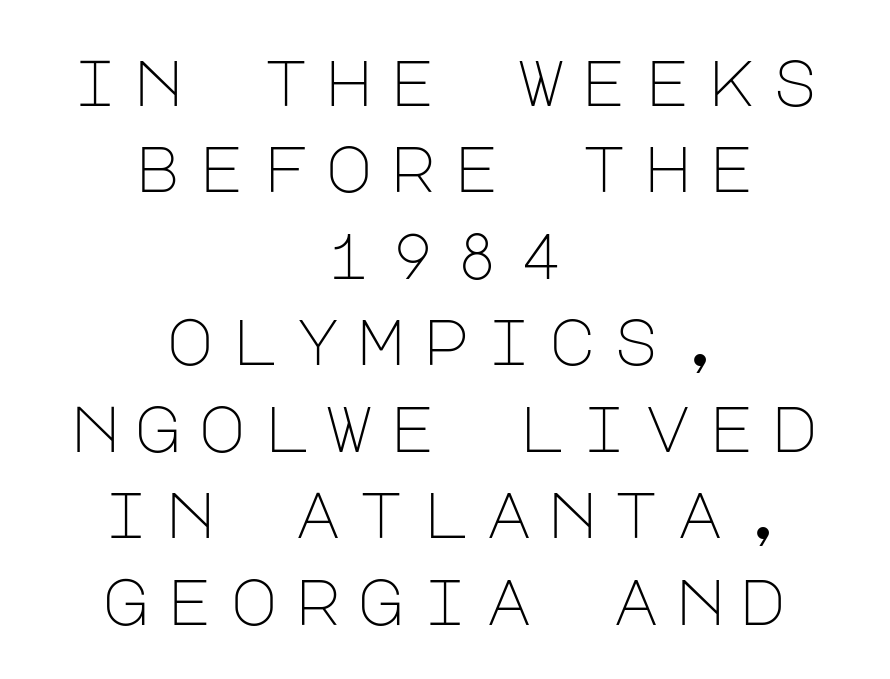
Characters remain perfectly vertical along every line. The typeface chosen for these lines omits serifs. Is the letter spacing exaggerated? Yes — the characters are pushed far apart. Caption: face not bold, strokes unweighted.
